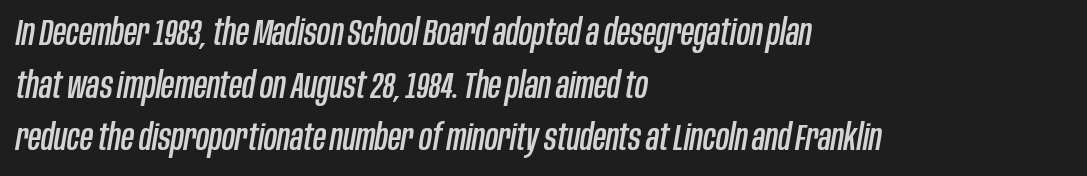
Here the designer chose a conventional face with non-uniform glyph widths. The gaps between neighbouring characters are ordinary and unremarkable. Whoever set this chose a conventional vertical rhythm. The rag falls on the right side of this text block.
